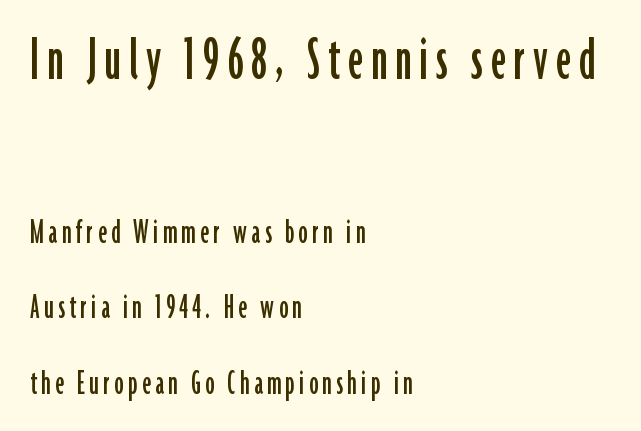
Q: Is the text italic (slanted)? A: No, it is upright.
Q: Is the typeface a serif or a sans-serif typeface? A: Sans-serif.
Q: Is the text underlined? A: No.
Q: How is the paragraph aligned? A: Left-aligned.
Q: Is the spacing between lines tight, normal or loose? A: Loose.
Q: Which block of text is set in a larger size, the first (top) or the second (bottom)? A: The first (top) one.
Q: Width (condensed, normal, or wide)? A: Condensed.
Q: Stroke contrast? A: Low.
Q: x-height? A: Medium.
Q: Monospaced? A: No.
